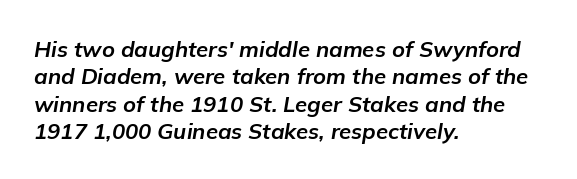
The image shows 22 px bold type, italic (leaning right); set left-aligned, line spacing 1.24x, normal letter spacing, not underlined.
